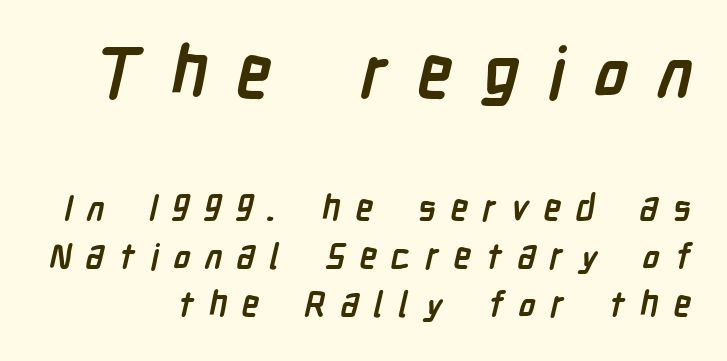
{"serif": "no", "bold": "yes", "weight": "semibold", "width": "condensed", "stroke_contrast": "low", "x_height": "medium", "monospaced": "no", "underline": "no", "line_spacing": "normal", "line_spacing_ratio": 1.38, "letter_spacing": "wide", "letter_spacing_em": 0.42, "larger_block": "first", "size_ratio": 2.0, "glyph_px": 70}
